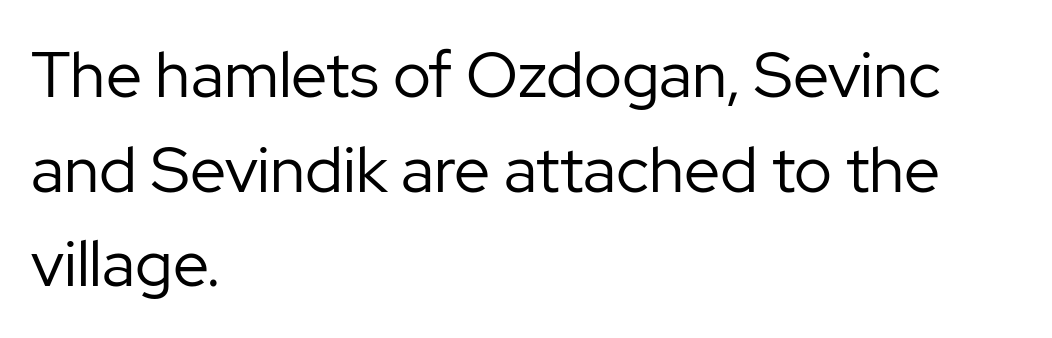
{"serif": "no", "italic": "no", "bold": "no", "weight": "regular", "width": "normal", "stroke_contrast": "low", "x_height": "medium", "monospaced": "no", "underline": "no", "align": "left", "line_spacing": "normal", "line_spacing_ratio": 1.48, "letter_spacing": "normal", "letter_spacing_em": 0.0, "glyph_px": 64}
